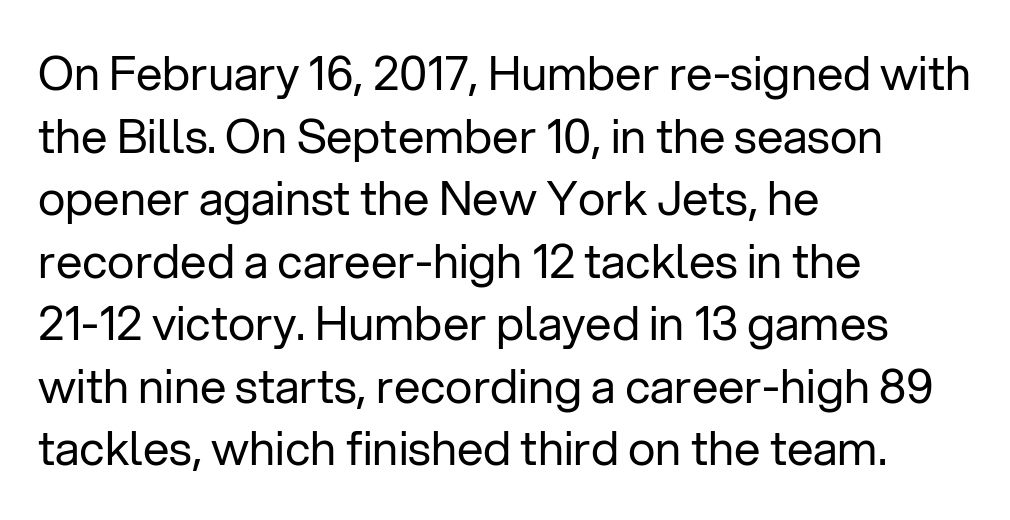
No feet cap the strokes, marking this as sans-serif type. Baseline-to-baseline distance is the conventional proportion of letter height. Summary of weight: not heavy and not bold. Italic? Not at all — the glyphs are vertical. Quick note: underline off. The typesetter chose a ragged-right arrangement here.
